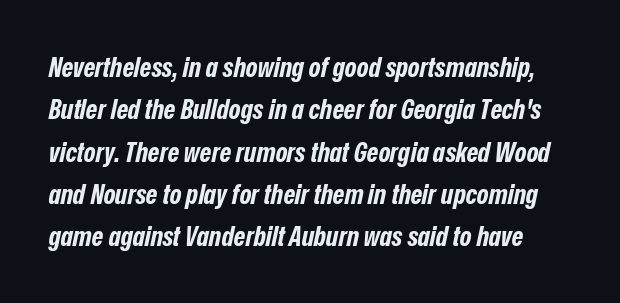
The image shows 28 px bold, condensed type, italic (leaning right); set normal line spacing (1.51x), normal letter spacing, not underlined; low stroke contrast and a medium x-height.
